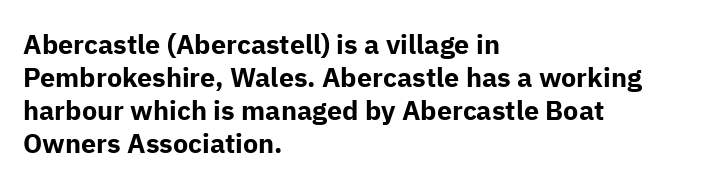
Q: Is the text bold? A: Yes.
Q: Is the text italic (slanted)? A: No, it is upright.
Q: Is the text underlined? A: No.
Q: How is the paragraph aligned? A: Left-aligned.
Q: Is the spacing between letters normal or unusually wide? A: Normal.
